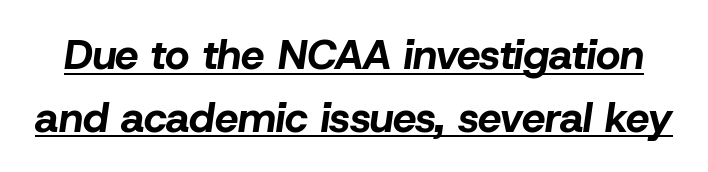
Q: Is the text bold? A: Yes.
Q: Is the text italic (slanted)? A: Yes, it leans right by about 8 degrees.
Q: Is the text underlined? A: Yes.
Q: Is the spacing between letters normal or unusually wide? A: Normal.
Q: Is the spacing between lines tight, normal or loose? A: Normal.
Q: Width (condensed, normal, or wide)? A: Normal.
Q: Stroke contrast? A: Low.
Q: x-height? A: Medium.
Q: Monospaced? A: No.
